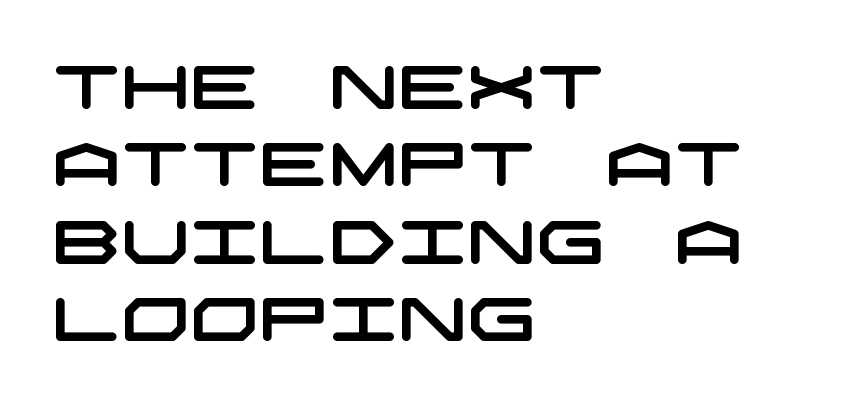
Nobody touched the tracking dial on this one. What's the leading like? Ordinary, nothing unusual. The designer went with a sans here, leaving each stem footless. The glyphs are unaccompanied by any horizontal stroke below them. Line beginnings align vertically; line endings do not.
